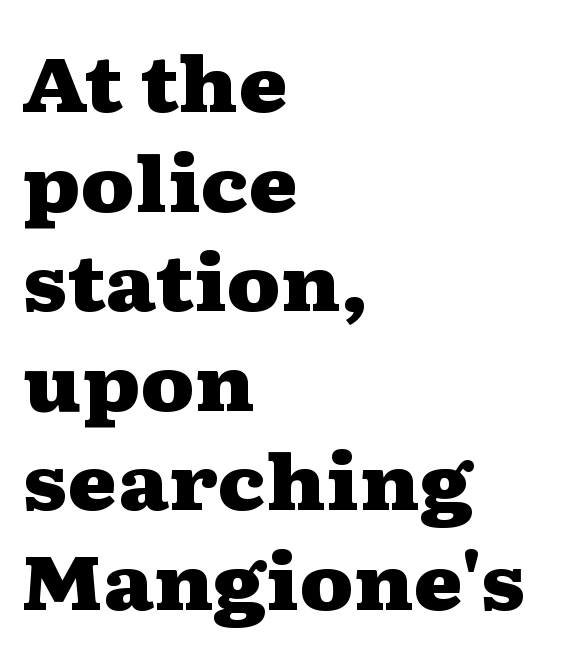
The image shows 76 px heavy, wide serif type, upright; set left-aligned, normal line spacing (1.31x), normal letter spacing, not underlined; medium stroke contrast and a medium x-height.
